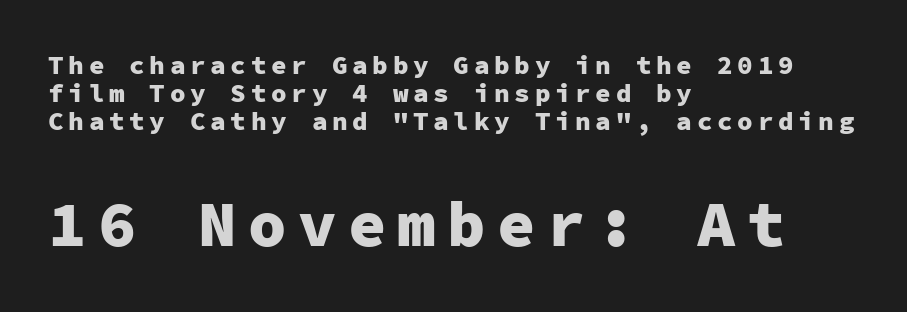
{"serif": "no", "italic": "no", "bold": "yes", "weight": "heavy", "width": "normal", "stroke_contrast": "low", "x_height": "medium", "monospaced": "yes", "underline": "no", "align": "left", "line_spacing": "tight", "line_spacing_ratio": 1.07, "larger_block": "second", "size_ratio": 2.46, "glyph_px": 64}
